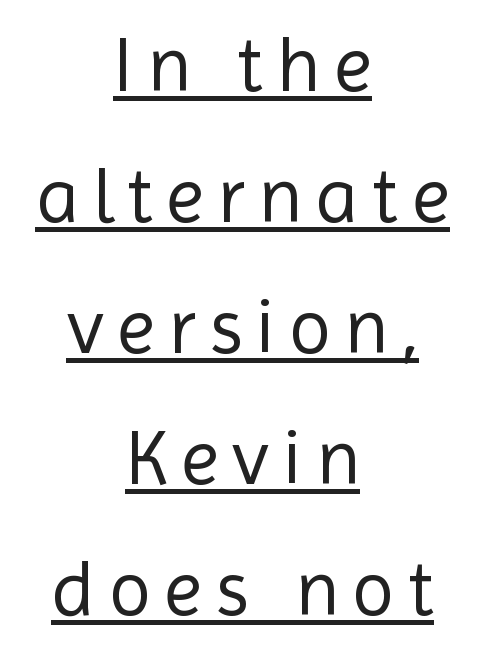
Type style note: lacks serifs. Is this a fixed-width face? No — the glyphs have proportional, varying widths. It's the straight-up-and-down kind of type. Horizontal alignment here is central, giving a formal, balanced look. A light-to-regular cut is what we see here.
